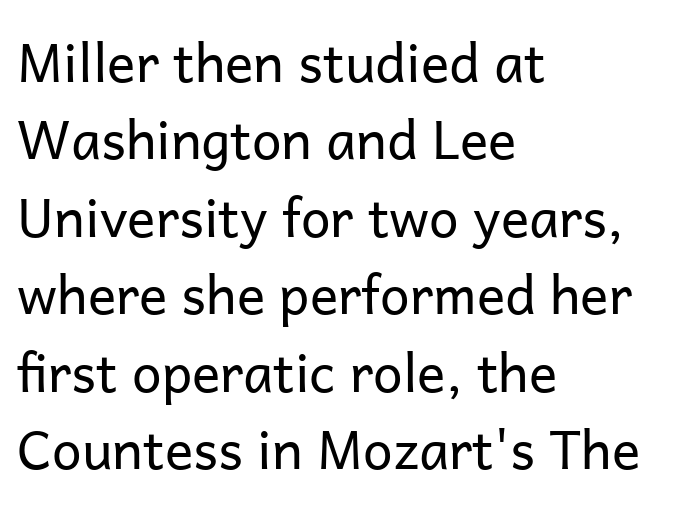
{"serif": "no", "italic": "no", "bold": "no", "weight": "regular", "width": "normal", "stroke_contrast": "low", "x_height": "medium", "monospaced": "no", "underline": "no", "align": "left", "line_spacing": "normal", "line_spacing_ratio": 1.46, "letter_spacing": "normal", "letter_spacing_em": 0.0, "glyph_px": 53}
